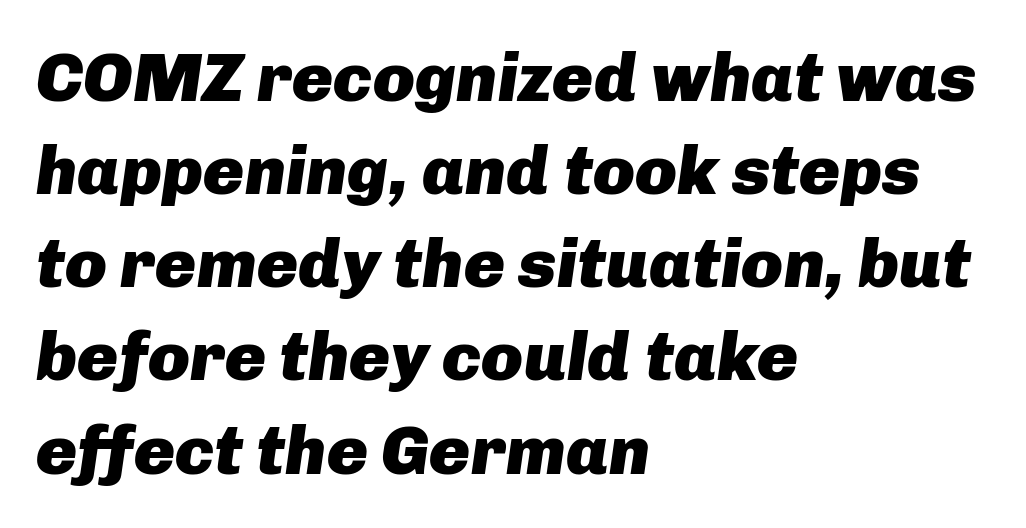
{"italic": "yes", "lean": "right", "slant_degrees": 8, "bold": "yes", "weight": "heavy", "width": "normal", "stroke_contrast": "low", "x_height": "medium", "monospaced": "no", "underline": "no", "align": "left", "line_spacing": "normal", "line_spacing_ratio": 1.35, "letter_spacing": "normal", "letter_spacing_em": 0.0, "glyph_px": 69}
